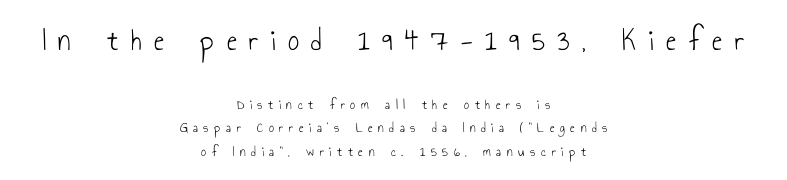
Q: Is the text bold? A: No.
Q: Is the text italic (slanted)? A: No, it is upright.
Q: Is the typeface a serif or a sans-serif typeface? A: Sans-serif.
Q: Is the text underlined? A: No.
Q: How is the paragraph aligned? A: Centered.
Q: Is the spacing between letters normal or unusually wide? A: Unusually wide.
Q: Is the spacing between lines tight, normal or loose? A: Normal.
Q: Which block of text is set in a larger size, the first (top) or the second (bottom)? A: The first (top) one.
Q: Width (condensed, normal, or wide)? A: Condensed.
Q: Stroke contrast? A: Low.
Q: x-height? A: Small.
Q: Monospaced? A: No.
